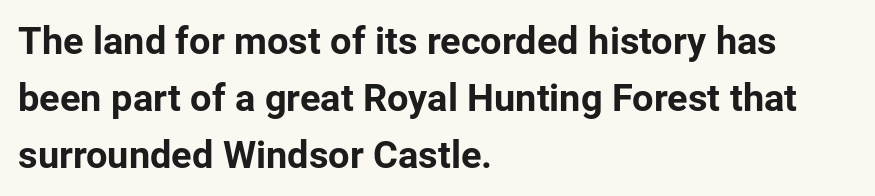
The image shows 38 px bold sans-serif type, upright; set left-aligned, normal line spacing (1.5x), normal letter spacing, not underlined; low stroke contrast and a medium x-height.
